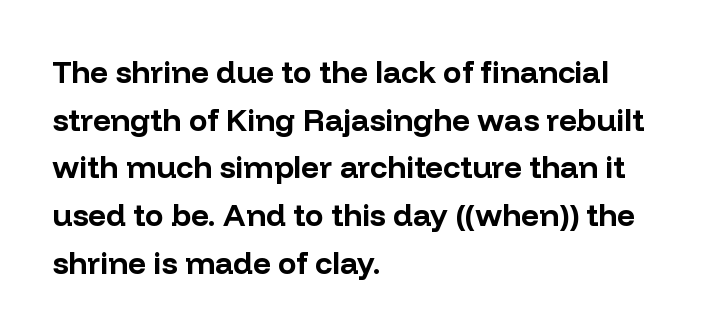
This is the regular roman posture of the typeface. Words float on clear page, feet unadorned. Honestly, the letter spacing is just normal — you wouldn't notice it. The ragged edge is on the right, which tells us the setting is flush left. Students, this is bold: see how much ink each stroke carries. This is sans-serif lettering, the kind often seen on screens and signage.
